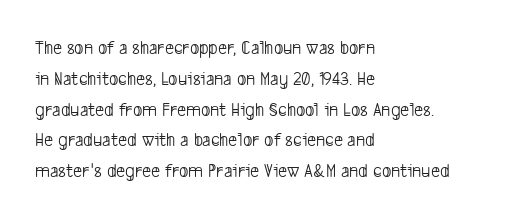
Q: Is the text bold? A: No.
Q: Is the text underlined? A: No.
Q: How is the paragraph aligned? A: Left-aligned.
Q: Is the spacing between letters normal or unusually wide? A: Normal.
Q: Is the spacing between lines tight, normal or loose? A: Normal.
